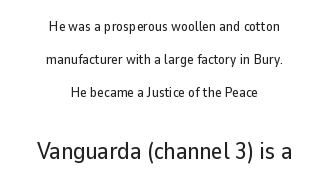
Q: Is the text italic (slanted)? A: No, it is upright.
Q: Is the text underlined? A: No.
Q: How is the paragraph aligned? A: Centered.
Q: Is the spacing between letters normal or unusually wide? A: Normal.
Q: Is the spacing between lines tight, normal or loose? A: Loose.
Q: Which block of text is set in a larger size, the first (top) or the second (bottom)? A: The second (bottom) one.
